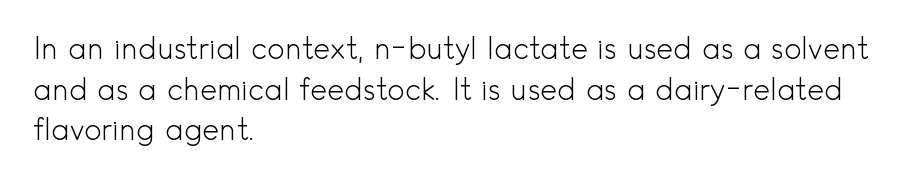
The passage is arranged the way most books set body copy — flush left. The letters stand straight up with perfectly vertical stems. Serifs: no, the terminals of the letterforms are clean. Caption: face not bold, strokes unweighted. The block of text has a typical density, with ordinary space between rows.
